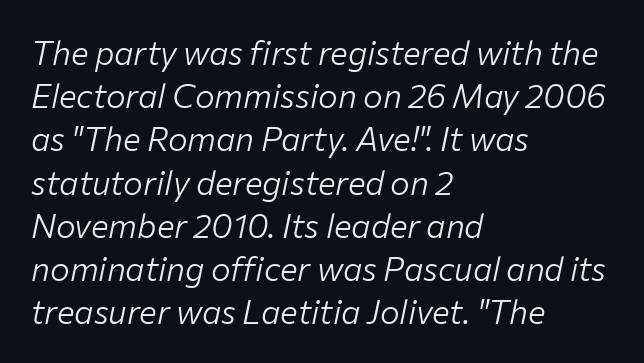
{"italic": "yes", "lean": "right", "slant_degrees": 12, "bold": "no", "weight": "light", "width": "normal", "stroke_contrast": "low", "x_height": "medium", "monospaced": "no", "underline": "no", "align": "left", "line_spacing": "normal", "line_spacing_ratio": 1.31, "letter_spacing": "normal", "letter_spacing_em": 0.0, "glyph_px": 33}
